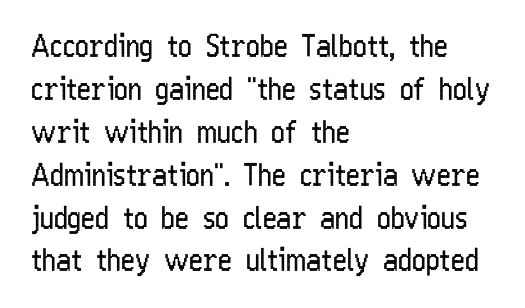
A typesetter would call this proportional, since set widths differ per character. Every stem runs plumb, perpendicular to the baseline. No word sits above an underline. Notice how the passage keeps a crisp vertical edge on the left only.
